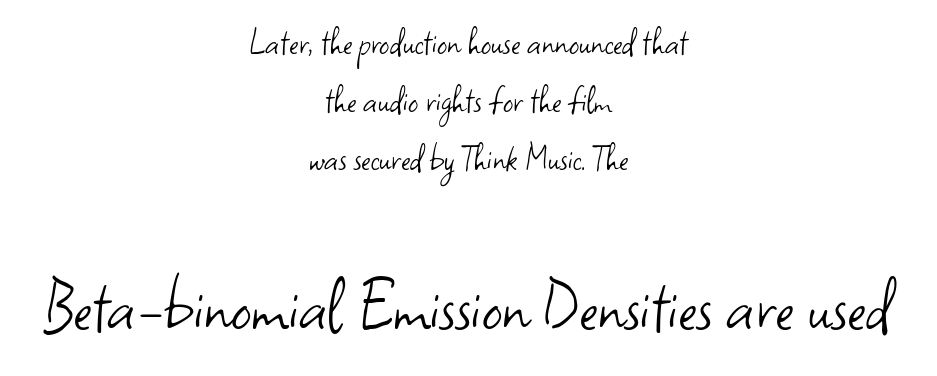
{"serif": "no", "bold": "no", "weight": "light", "width": "normal", "stroke_contrast": "low", "x_height": "small", "monospaced": "no", "underline": "no", "align": "center", "line_spacing": "normal", "line_spacing_ratio": 1.45, "letter_spacing": "normal", "letter_spacing_em": 0.0, "larger_block": "second", "size_ratio": 2.0, "glyph_px": 80}
